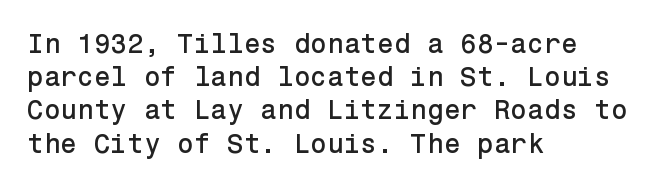
{"italic": "no", "underline": "no", "align": "left", "line_spacing_ratio": 1.23, "letter_spacing": "normal", "letter_spacing_em": 0.0, "glyph_px": 27}
